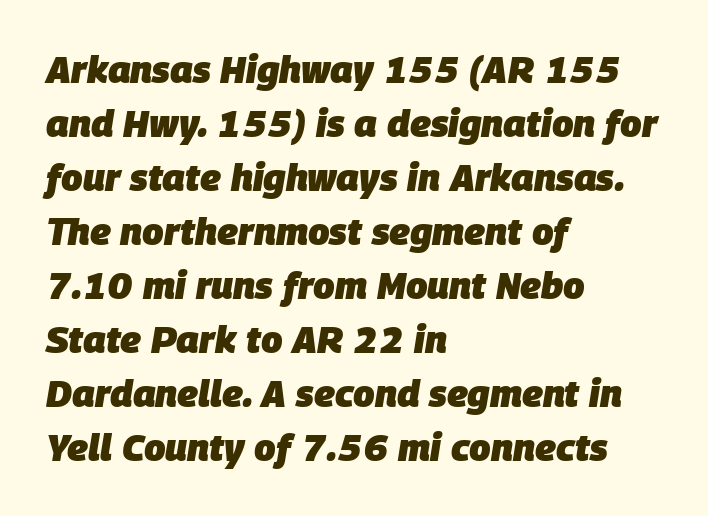
Q: Is the text bold? A: Yes.
Q: Is the text italic (slanted)? A: Yes, it leans right by about 9 degrees.
Q: Is the text underlined? A: No.
Q: How is the paragraph aligned? A: Left-aligned.
Q: Is the spacing between letters normal or unusually wide? A: Normal.
Q: Is the spacing between lines tight, normal or loose? A: Normal.
Q: Width (condensed, normal, or wide)? A: Normal.
Q: Stroke contrast? A: Low.
Q: x-height? A: Large.
Q: Monospaced? A: No.
